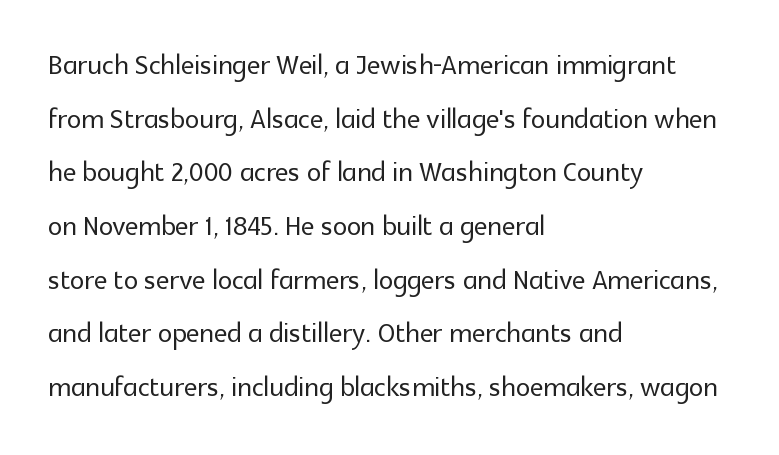
Q: Is the text italic (slanted)? A: No, it is upright.
Q: Is the typeface a serif or a sans-serif typeface? A: Sans-serif.
Q: Is the text underlined? A: No.
Q: How is the paragraph aligned? A: Left-aligned.
Q: Is the spacing between letters normal or unusually wide? A: Normal.
Q: Is the spacing between lines tight, normal or loose? A: Normal.
Q: Width (condensed, normal, or wide)? A: Normal.
Q: x-height? A: Medium.
Q: Monospaced? A: No.
